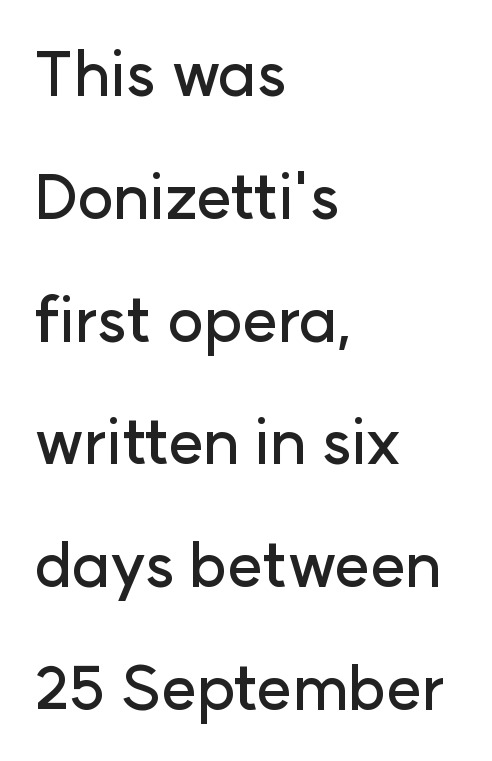
{"serif": "no", "italic": "no", "width": "normal", "stroke_contrast": "low", "x_height": "medium", "monospaced": "no", "underline": "no", "align": "left", "line_spacing": "loose", "line_spacing_ratio": 1.98, "letter_spacing": "normal", "letter_spacing_em": 0.0, "glyph_px": 62}
